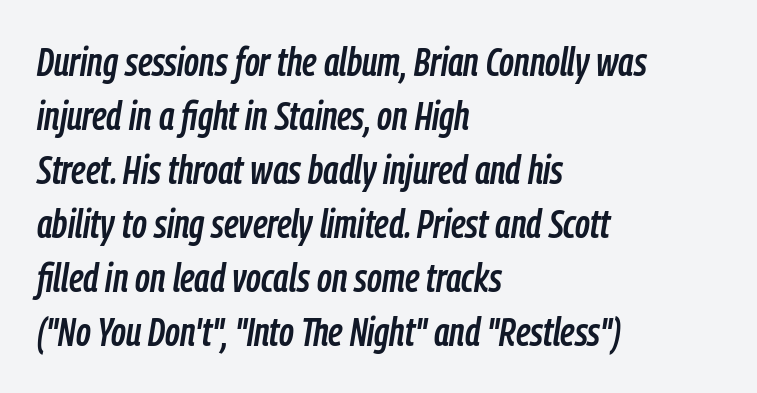
{"italic": "yes", "lean": "right", "slant_degrees": 9, "width": "condensed", "stroke_contrast": "low", "x_height": "medium", "monospaced": "no", "underline": "no", "align": "left", "line_spacing": "normal", "line_spacing_ratio": 1.35, "letter_spacing": "normal", "letter_spacing_em": 0.0, "glyph_px": 40}
